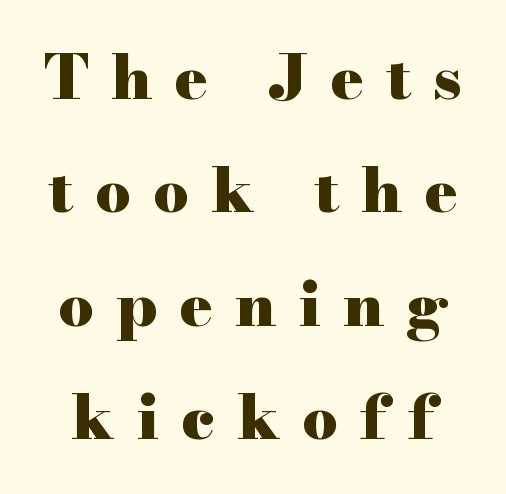
{"serif": "yes", "italic": "no", "bold": "yes", "weight": "heavy", "width": "wide", "stroke_contrast": "high", "x_height": "small", "monospaced": "no", "underline": "no", "line_spacing_ratio": 1.83, "letter_spacing": "wide", "letter_spacing_em": 0.36, "glyph_px": 62}
